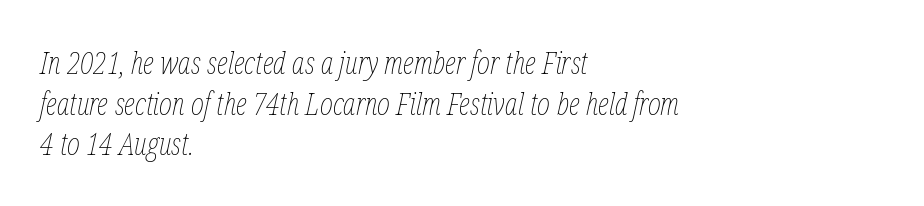
Vertically, the passage feels balanced, rows spaced as you'd expect. Clear beneath every line of the passage. The ragged edge is on the right, which tells us the setting is flush left. The letters look calm and open, with moderate or lighter stems. Letter spacing: default.
